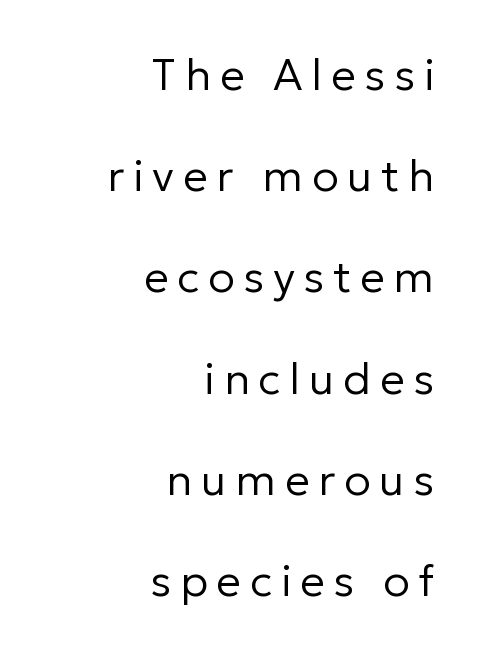
The font sits on the lighter half of the weight spectrum, regular included. This sample uses expanded letter spacing, leaving extra air between glyphs. The leading is generous, giving the passage an open texture. Upright lettering throughout.
